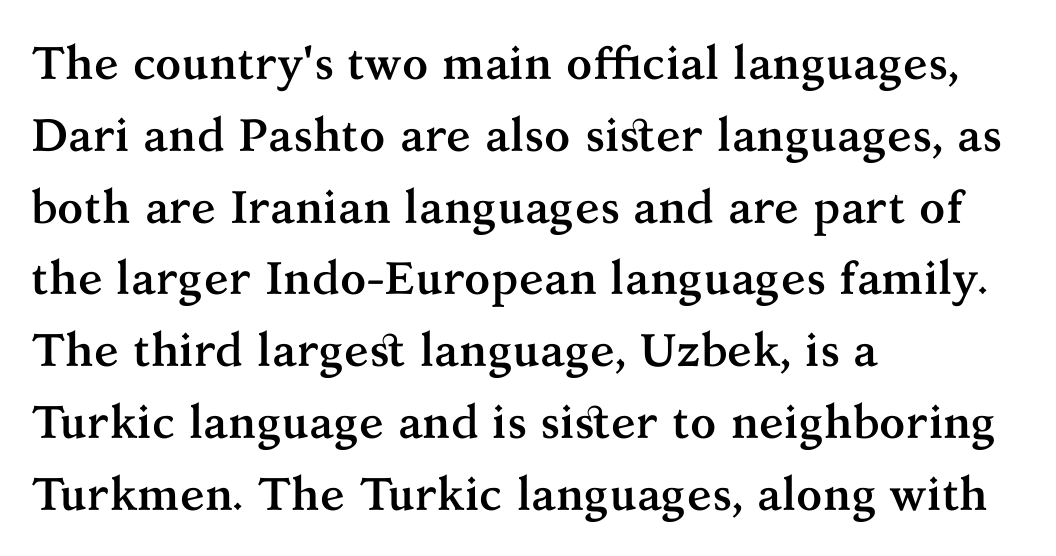
{"serif": "yes", "italic": "no", "bold": "yes", "weight": "semibold", "width": "normal", "stroke_contrast": "medium", "x_height": "medium", "monospaced": "no", "underline": "no", "align": "left", "line_spacing": "normal", "line_spacing_ratio": 1.56, "letter_spacing": "normal", "letter_spacing_em": 0.0, "glyph_px": 46}
